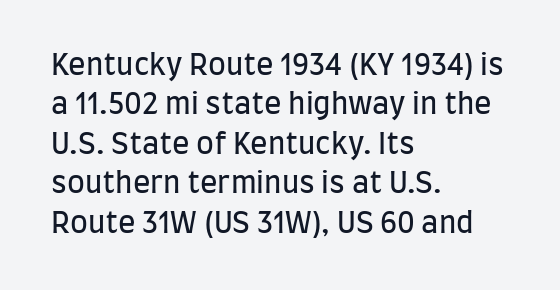
{"serif": "no", "italic": "no", "bold": "no", "weight": "regular", "width": "condensed", "stroke_contrast": "low", "x_height": "large", "monospaced": "no", "underline": "no", "align": "left", "line_spacing": "normal", "line_spacing_ratio": 1.36, "letter_spacing": "normal", "letter_spacing_em": 0.0, "glyph_px": 29}
